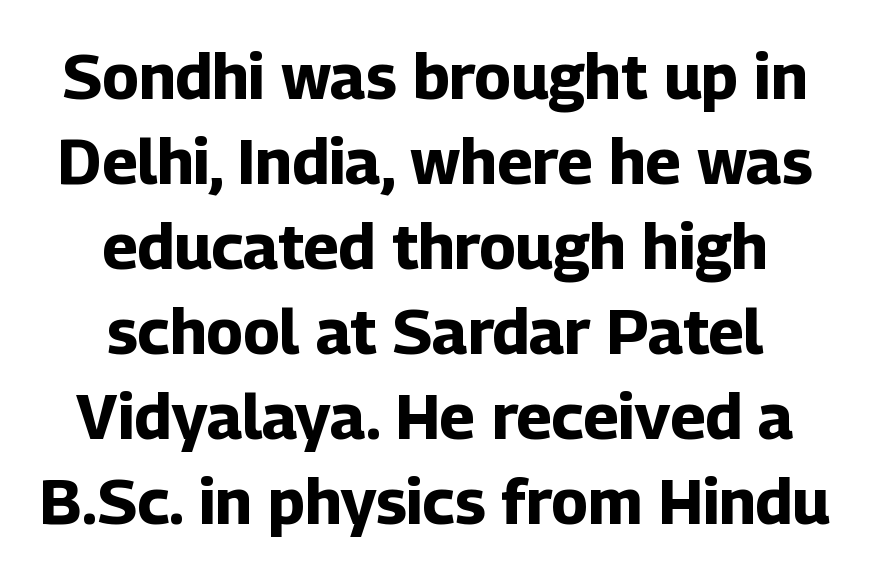
You could not count columns in this text — the font is proportionally spaced. Each word holds together tightly as a unit, with standard inter-letter gaps. Neither beginnings nor endings align; midpoints do. Is there any slant? The stems are plumb.
